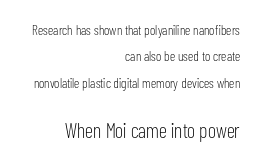
The image shows 21 px text type, upright; set right-aligned, line spacing 1.88x, normal letter spacing, not underlined; the second (bottom) block is 1.5x larger.
